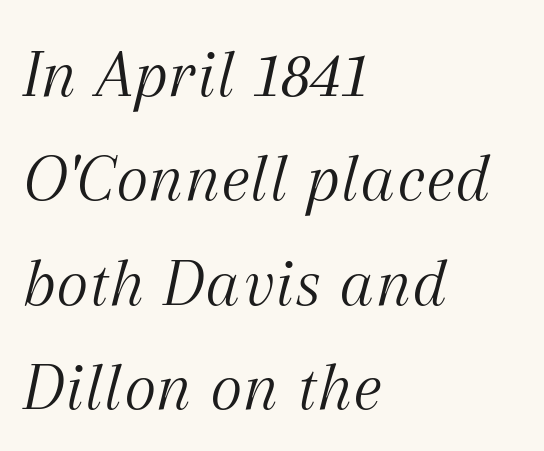
{"serif": "yes", "italic": "yes", "lean": "right", "slant_degrees": 12, "bold": "no", "weight": "light", "width": "normal", "stroke_contrast": "medium", "x_height": "medium", "monospaced": "no", "underline": "no", "align": "left", "line_spacing": "normal", "line_spacing_ratio": 1.49, "letter_spacing": "normal", "letter_spacing_em": 0.0, "glyph_px": 70}
